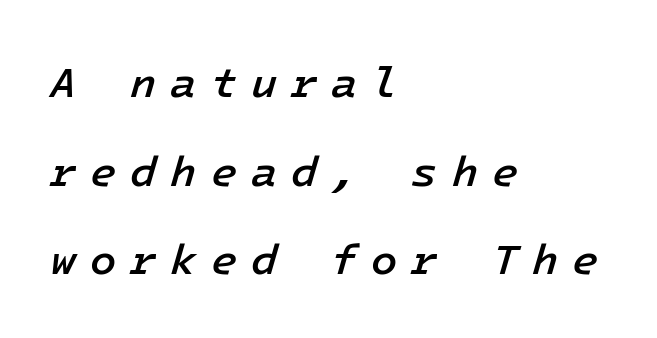
Q: Is the text bold? A: Semi-bold.
Q: Is the text italic (slanted)? A: Yes, it leans right by about 16 degrees.
Q: Is the text underlined? A: No.
Q: How is the paragraph aligned? A: Left-aligned.
Q: Is the spacing between letters normal or unusually wide? A: Unusually wide.
Q: Is the spacing between lines tight, normal or loose? A: Loose.
Q: Width (condensed, normal, or wide)? A: Normal.
Q: Stroke contrast? A: Low.
Q: x-height? A: Medium.
